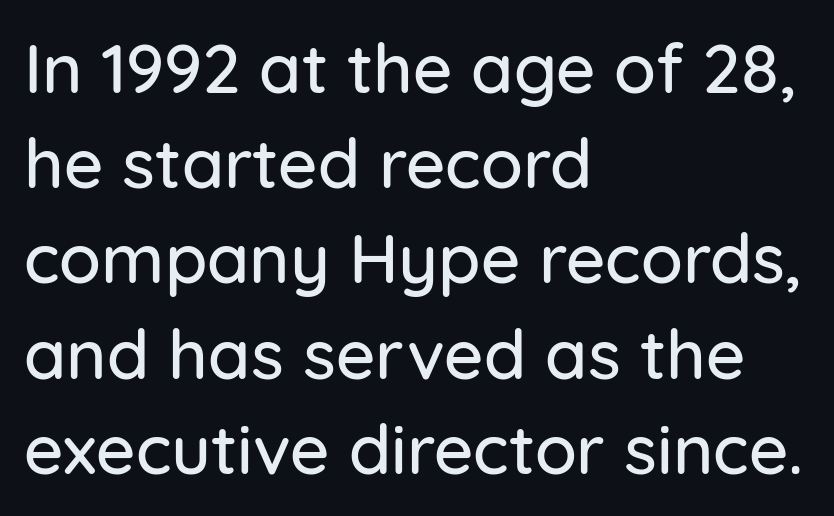
Q: Is the text italic (slanted)? A: No, it is upright.
Q: Is the typeface a serif or a sans-serif typeface? A: Sans-serif.
Q: Is the text underlined? A: No.
Q: How is the paragraph aligned? A: Left-aligned.
Q: Is the spacing between letters normal or unusually wide? A: Normal.
Q: Is the spacing between lines tight, normal or loose? A: Normal.
Q: Width (condensed, normal, or wide)? A: Normal.
Q: Stroke contrast? A: Low.
Q: x-height? A: Medium.
Q: Monospaced? A: No.
